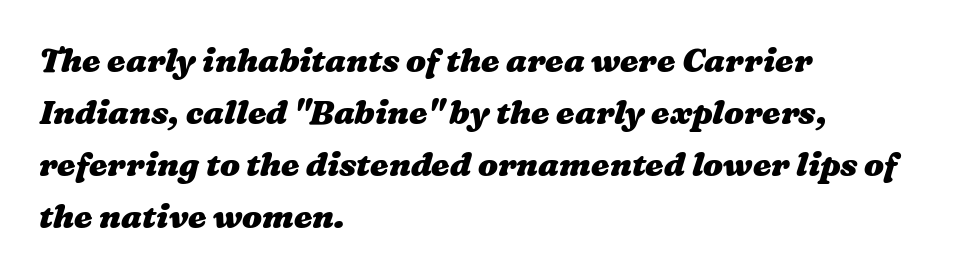
Here the designer chose a conventional face with non-uniform glyph widths. Thick stems and heavy bowls — unmistakably bold. How would I describe the line gaps? Plain and ordinary. The line texture is even and compact thanks to regular tracking. Is the block centered? No — it sits flush against the left margin.
